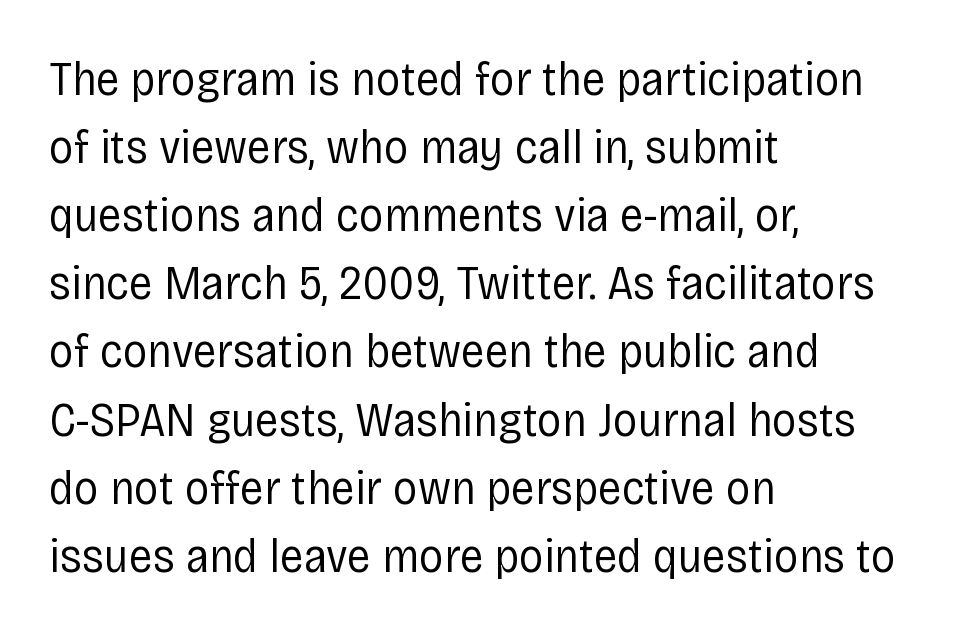
{"serif": "no", "italic": "no", "bold": "no", "weight": "regular", "width": "condensed", "stroke_contrast": "low", "x_height": "large", "monospaced": "no", "underline": "no", "align": "left", "line_spacing": "normal", "line_spacing_ratio": 1.39, "letter_spacing": "normal", "letter_spacing_em": 0.0, "glyph_px": 49}
